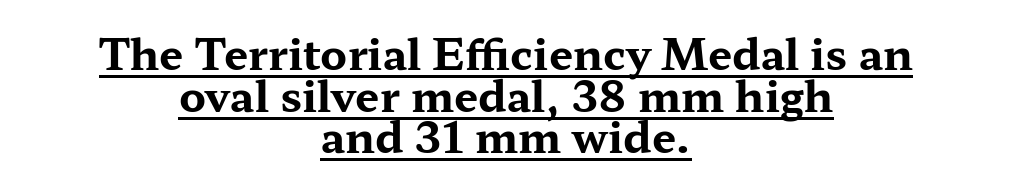
The image shows 43 px bold, wide serif type, upright; set centered, tight line spacing (0.97x), normal letter spacing, underlined; medium stroke contrast and a medium x-height.
